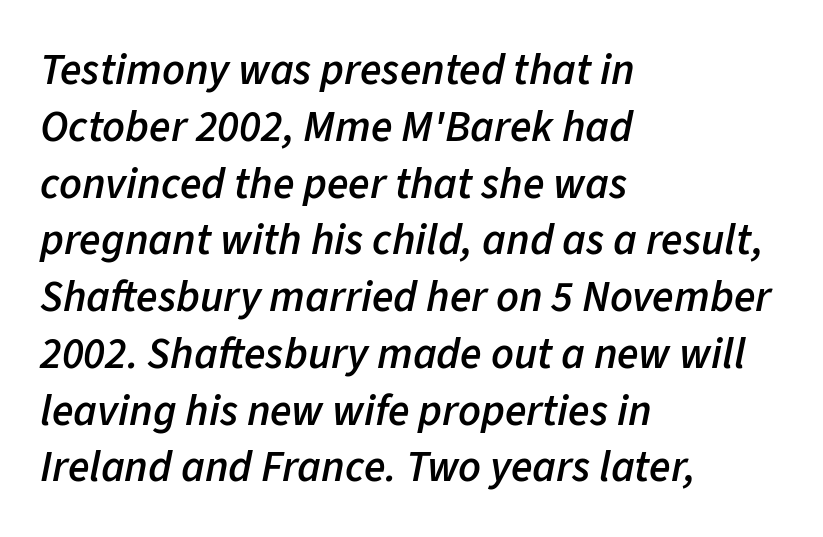
{"italic": "yes", "lean": "right", "slant_degrees": 11, "bold": "semi", "weight": "semibold", "width": "normal", "stroke_contrast": "low", "x_height": "medium", "monospaced": "no", "underline": "no", "align": "left", "line_spacing": "normal", "line_spacing_ratio": 1.29, "letter_spacing": "normal", "letter_spacing_em": 0.0, "glyph_px": 44}
